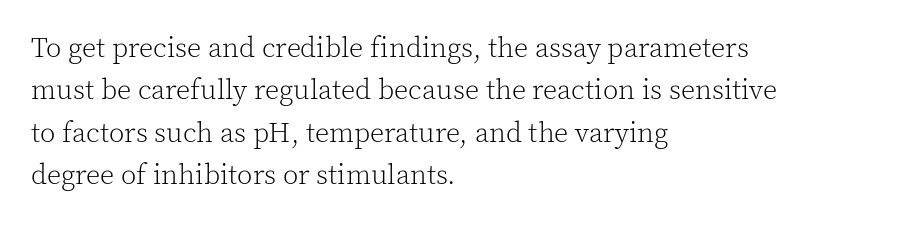
Characters follow at the spacing the type designer built in. This sample uses a serif face. Descenders hang freely into open space. The rows are spaced the way most documents space them. The passage shown is typed in a proportional face where columns would drift. Heaviness? Minimal to ordinary, like unemphasized prose.
